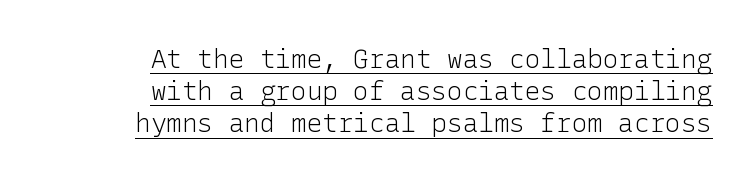
{"italic": "no", "bold": "no", "underline": "yes", "align": "right", "line_spacing_ratio": 1.24, "letter_spacing": "normal", "letter_spacing_em": 0.0, "glyph_px": 26}
